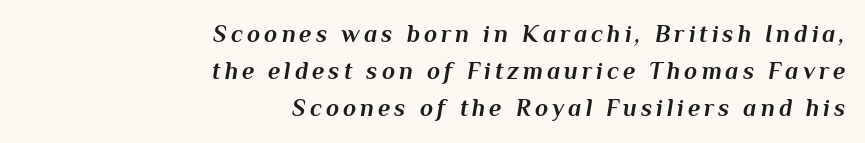
The image shows 24 px bold type, italic (leaning right); set right-aligned, normal line spacing (1.55x), not underlined.
